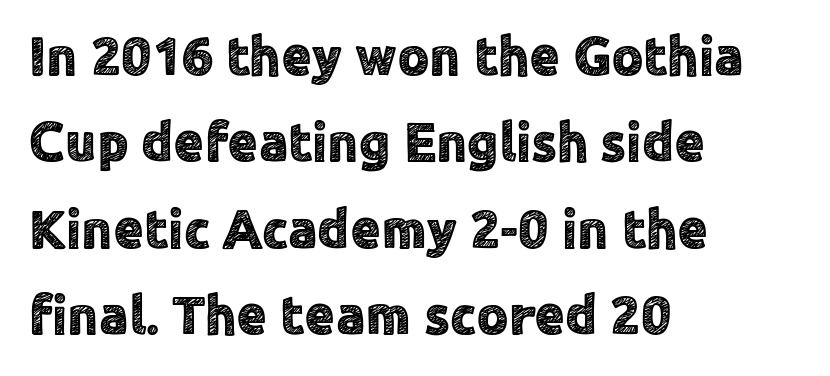
The image shows 55 px sans-serif type, upright; set left-aligned, normal line spacing (1.57x), normal letter spacing, not underlined; a medium x-height.
